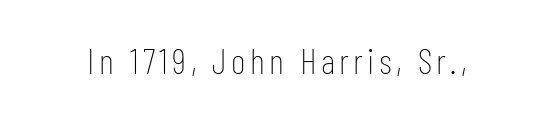
The image shows 36 px thin, condensed sans-serif type, upright; set not underlined; low stroke contrast and a medium x-height.
